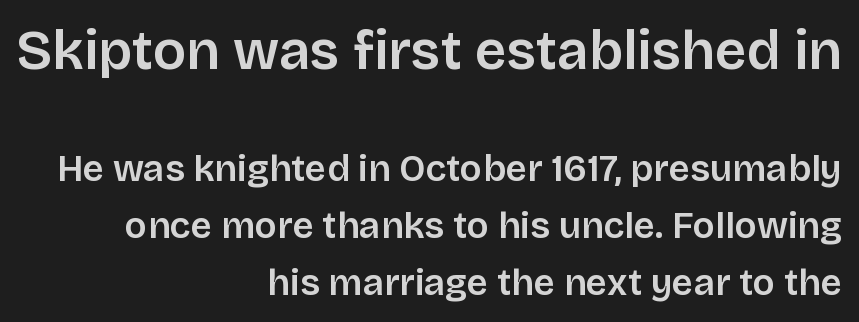
Q: Is the text italic (slanted)? A: No, it is upright.
Q: Is the typeface a serif or a sans-serif typeface? A: Sans-serif.
Q: Is the text underlined? A: No.
Q: How is the paragraph aligned? A: Right-aligned.
Q: Is the spacing between letters normal or unusually wide? A: Normal.
Q: Is the spacing between lines tight, normal or loose? A: Normal.
Q: Which block of text is set in a larger size, the first (top) or the second (bottom)? A: The first (top) one.
Q: Width (condensed, normal, or wide)? A: Normal.
Q: Stroke contrast? A: Low.
Q: x-height? A: Large.
Q: Monospaced? A: No.
